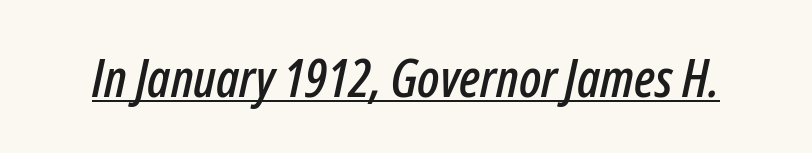
Yep, that's italic — everything's leaning. Spacing verdict: proportional, widths tailored to each character. This sample carries an underscore along the baseline area. This rendering leaves character spacing at its baseline value.
